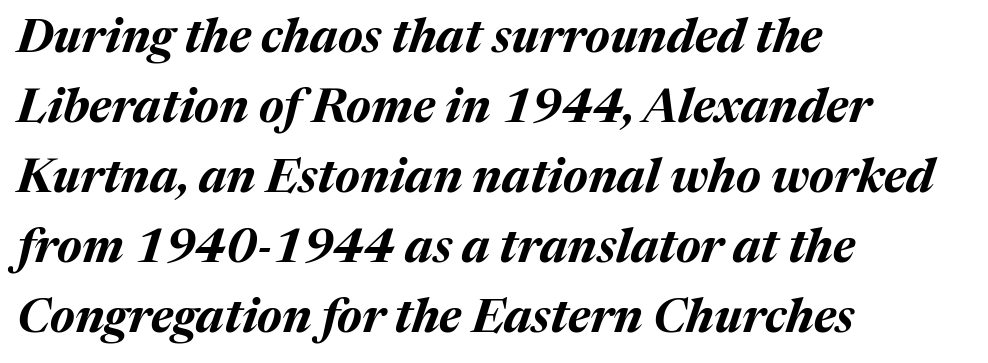
{"italic": "yes", "lean": "right", "slant_degrees": 17, "bold": "yes", "weight": "bold", "width": "normal", "stroke_contrast": "medium", "x_height": "medium", "monospaced": "no", "underline": "no", "align": "left", "line_spacing": "normal", "line_spacing_ratio": 1.49, "letter_spacing": "normal", "letter_spacing_em": 0.0, "glyph_px": 47}
